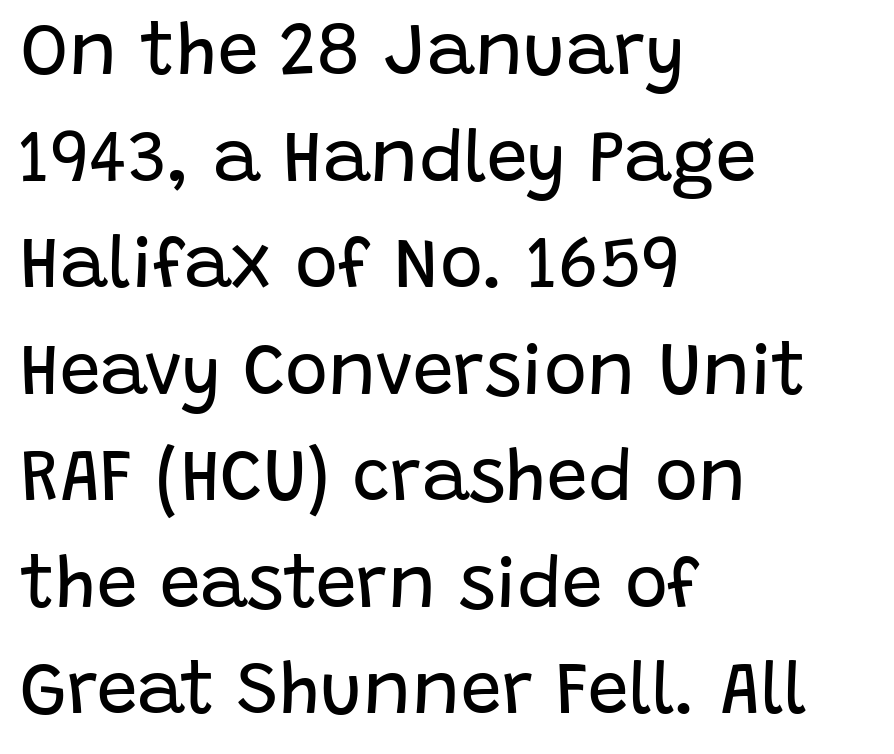
When letters stand straight like this, we call the style roman or upright. The words here are not underlined. The letters advance in unequal steps, a hallmark of proportional type. Type style note: lacks serifs.
